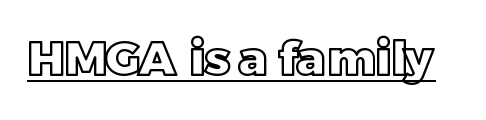
The image shows 47 px text type, upright; set normal letter spacing, underlined; a large x-height.
